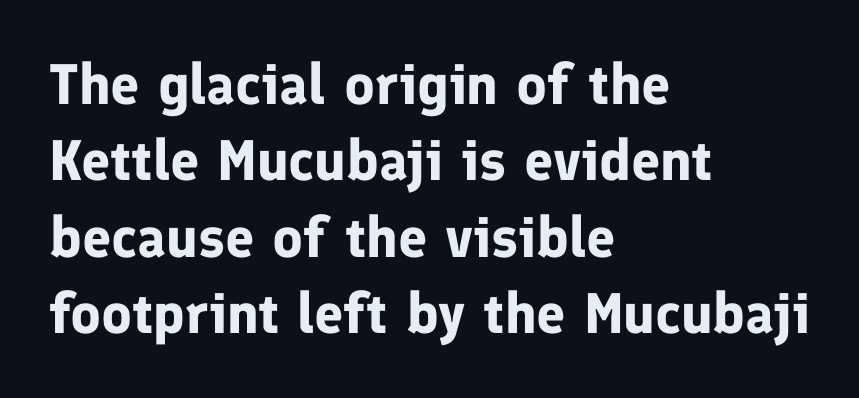
{"serif": "no", "italic": "no", "bold": "yes", "weight": "bold", "width": "normal", "stroke_contrast": "low", "x_height": "medium", "monospaced": "no", "underline": "no", "align": "left", "line_spacing": "normal", "line_spacing_ratio": 1.34, "letter_spacing": "normal", "letter_spacing_em": 0.0, "glyph_px": 57}
